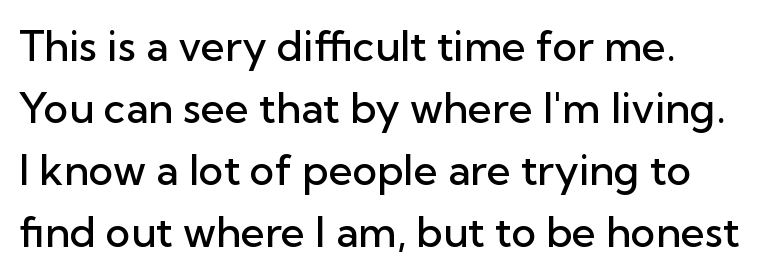
Do the characters align in a grid? No, the font is proportional. Semibold letterforms, between regular and bold. No word sits above an underline. If you drew a line through each stem, it would be perfectly vertical.
